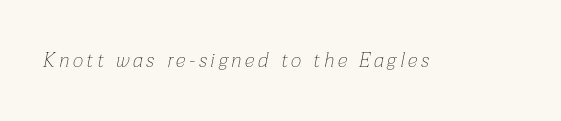
Q: Is the text bold? A: No.
Q: Is the text italic (slanted)? A: Yes, it leans right by about 12 degrees.
Q: Is the text underlined? A: No.
